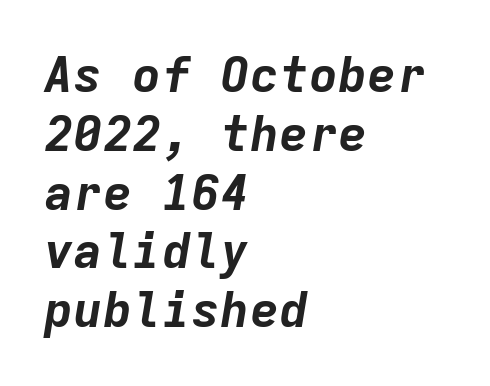
The image shows 49 px bold type, italic (leaning right), monospaced; set left-aligned, line spacing 1.2x, normal letter spacing, not underlined; low stroke contrast and a medium x-height.
